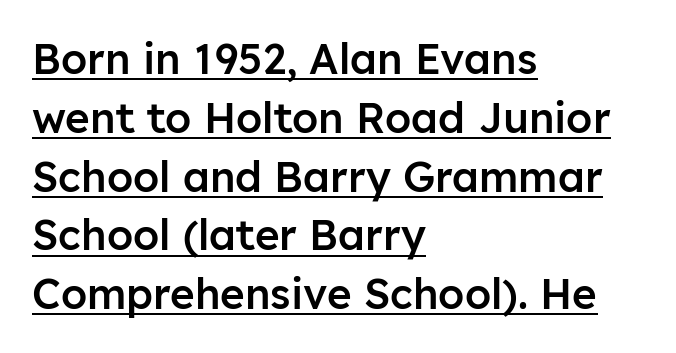
The image shows 42 px semibold sans-serif type, upright; set left-aligned, normal line spacing (1.4x), normal letter spacing, underlined; low stroke contrast and a medium x-height.
